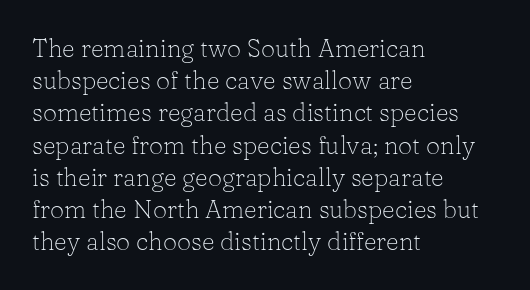
{"italic": "no", "bold": "no", "underline": "no", "align": "left", "line_spacing": "normal", "line_spacing_ratio": 1.29, "letter_spacing": "normal", "letter_spacing_em": 0.0, "glyph_px": 25}
